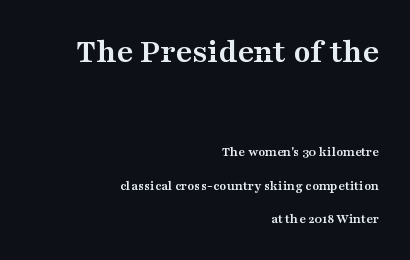
Q: Is the text bold? A: Yes.
Q: Is the text italic (slanted)? A: No, it is upright.
Q: Is the typeface a serif or a sans-serif typeface? A: Serif.
Q: Is the text underlined? A: No.
Q: How is the paragraph aligned? A: Right-aligned.
Q: Is the spacing between letters normal or unusually wide? A: Normal.
Q: Is the spacing between lines tight, normal or loose? A: Loose.
Q: Which block of text is set in a larger size, the first (top) or the second (bottom)? A: The first (top) one.
Q: Width (condensed, normal, or wide)? A: Wide.
Q: Stroke contrast? A: Medium.
Q: x-height? A: Medium.
Q: Monospaced? A: No.
